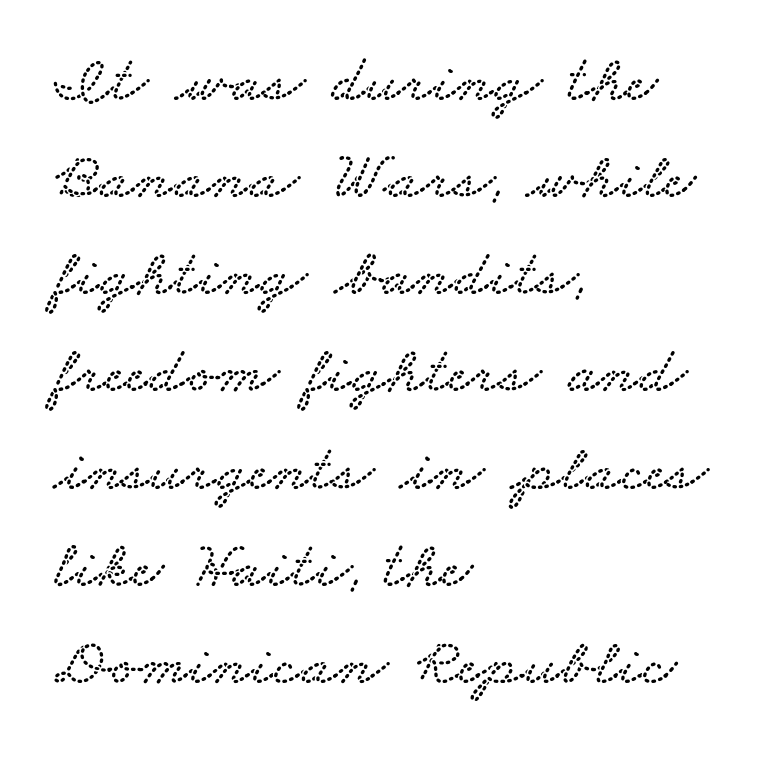
The image shows 67 px wide serif type; set left-aligned, normal line spacing (1.45x), normal letter spacing, not underlined; low stroke contrast and a small x-height.
